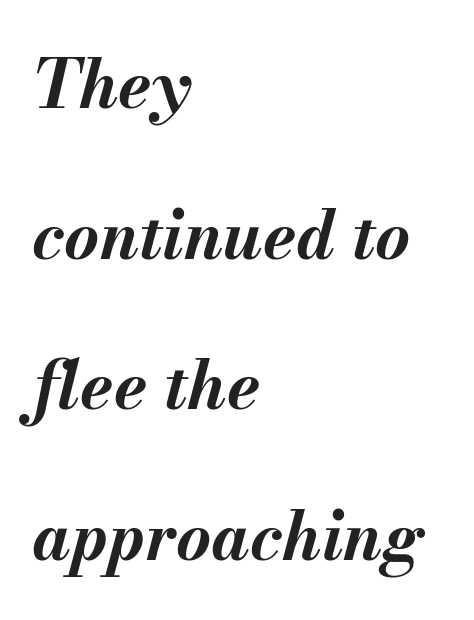
{"italic": "yes", "lean": "right", "slant_degrees": 13, "bold": "yes", "weight": "bold", "width": "normal", "stroke_contrast": "medium", "x_height": "small", "monospaced": "no", "underline": "no", "align": "left", "line_spacing": "loose", "line_spacing_ratio": 2.25, "letter_spacing": "normal", "letter_spacing_em": 0.0, "glyph_px": 67}
